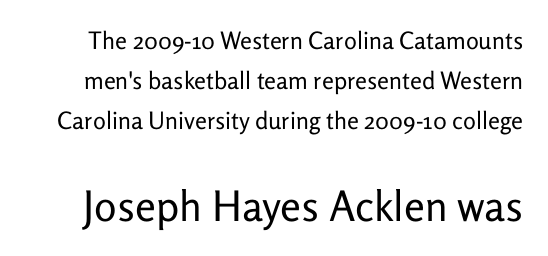
The rendering uses natural spacing where letterforms have individual widths. The string is rendered with underlining switched off. This sample uses a sans-serif face. Which chunk is bigger? The second one — the bottom block dwarfs the top. Ascenders rise straight up at ninety degrees. These lines keep a tight, regular rhythm from letter to letter.
